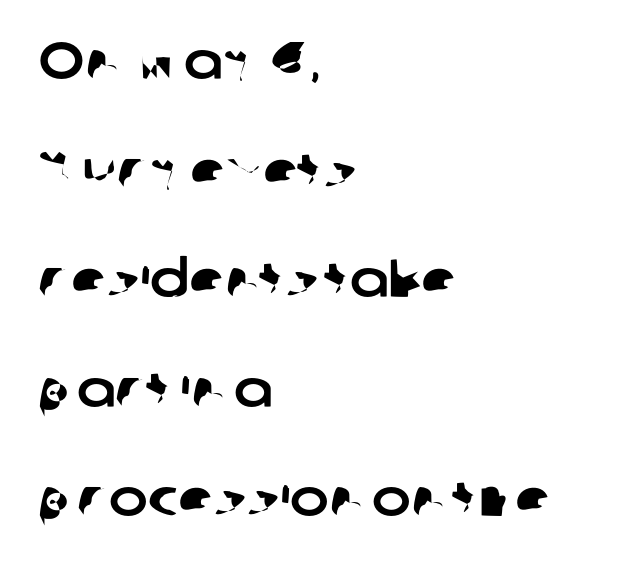
Q: Is the typeface a serif or a sans-serif typeface? A: Sans-serif.
Q: Is the text underlined? A: No.
Q: How is the paragraph aligned? A: Left-aligned.
Q: Is the spacing between letters normal or unusually wide? A: Normal.
Q: Is the spacing between lines tight, normal or loose? A: Loose.
Q: Width (condensed, normal, or wide)? A: Normal.
Q: Stroke contrast? A: Low.
Q: x-height? A: Medium.
Q: Monospaced? A: No.
